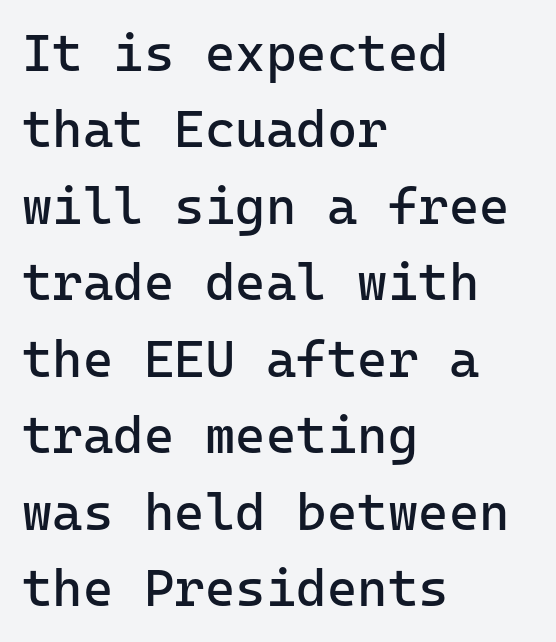
Q: Is the text bold? A: No.
Q: Is the text italic (slanted)? A: No, it is upright.
Q: Is the typeface a serif or a sans-serif typeface? A: Sans-serif.
Q: Is the text underlined? A: No.
Q: How is the paragraph aligned? A: Left-aligned.
Q: Is the spacing between letters normal or unusually wide? A: Normal.
Q: Is the spacing between lines tight, normal or loose? A: Normal.
Q: Width (condensed, normal, or wide)? A: Normal.
Q: Stroke contrast? A: Low.
Q: x-height? A: Medium.
Q: Monospaced? A: Yes.
